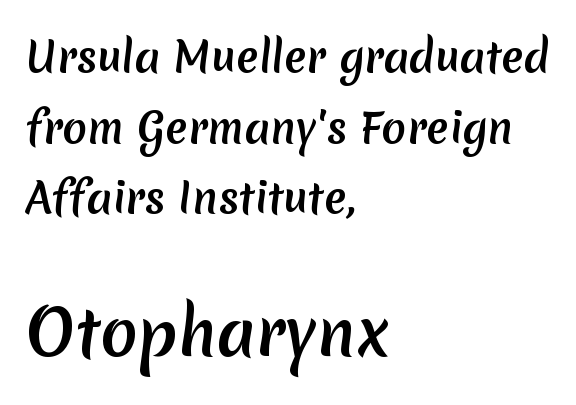
The image shows 62 px sans-serif type; set left-aligned, line spacing 1.72x, normal letter spacing, not underlined; the second (bottom) block is 1.51x larger; medium stroke contrast and a medium x-height.
